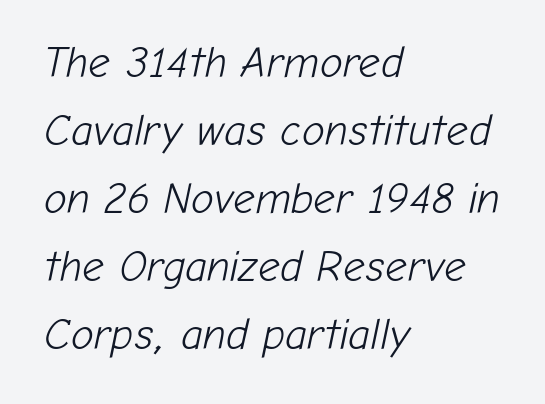
{"italic": "yes", "lean": "right", "slant_degrees": 12, "bold": "no", "weight": "light", "width": "normal", "stroke_contrast": "low", "x_height": "medium", "monospaced": "no", "underline": "no", "align": "left", "line_spacing": "normal", "line_spacing_ratio": 1.58, "letter_spacing": "normal", "letter_spacing_em": 0.0, "glyph_px": 43}
